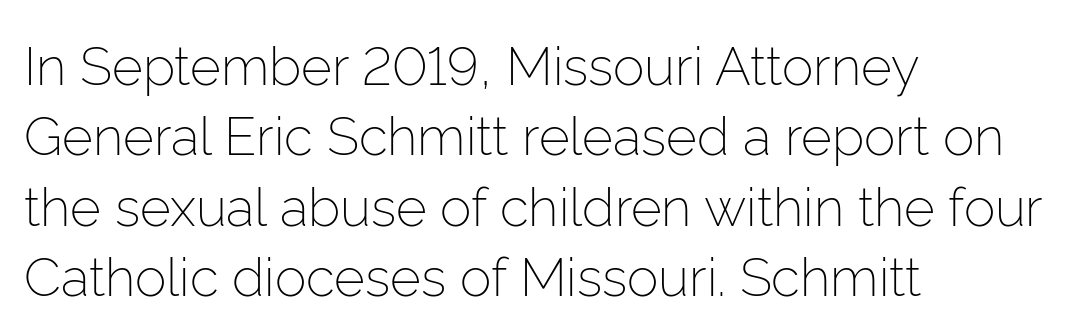
Q: Is the text bold? A: No.
Q: Is the text italic (slanted)? A: No, it is upright.
Q: Is the typeface a serif or a sans-serif typeface? A: Sans-serif.
Q: Is the text underlined? A: No.
Q: How is the paragraph aligned? A: Left-aligned.
Q: Is the spacing between letters normal or unusually wide? A: Normal.
Q: Is the spacing between lines tight, normal or loose? A: Normal.
Q: Width (condensed, normal, or wide)? A: Normal.
Q: Stroke contrast? A: Low.
Q: x-height? A: Medium.
Q: Monospaced? A: No.
